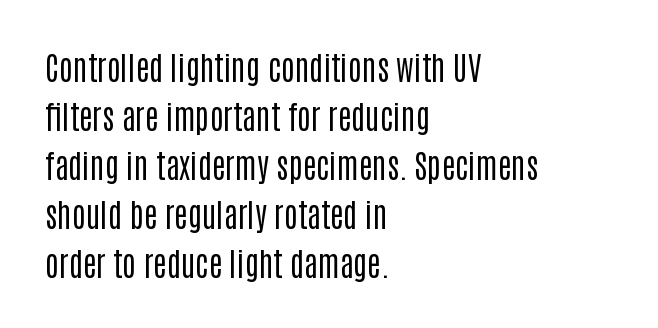
Q: Is the text bold? A: No.
Q: Is the text italic (slanted)? A: No, it is upright.
Q: Is the typeface a serif or a sans-serif typeface? A: Sans-serif.
Q: Is the text underlined? A: No.
Q: How is the paragraph aligned? A: Left-aligned.
Q: Is the spacing between letters normal or unusually wide? A: Normal.
Q: Is the spacing between lines tight, normal or loose? A: Normal.
Q: Width (condensed, normal, or wide)? A: Condensed.
Q: Stroke contrast? A: Low.
Q: x-height? A: Large.
Q: Monospaced? A: No.
